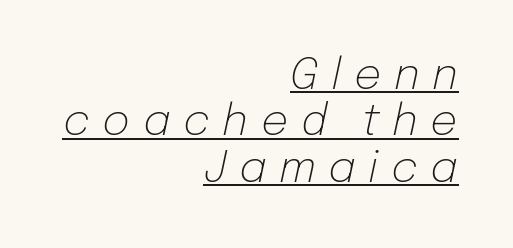
The image shows 43 px light type, italic (leaning right); set right-aligned, tight line spacing (1.08x), unusually wide letter spacing (+0.29 em), underlined; low stroke contrast and a medium x-height.
